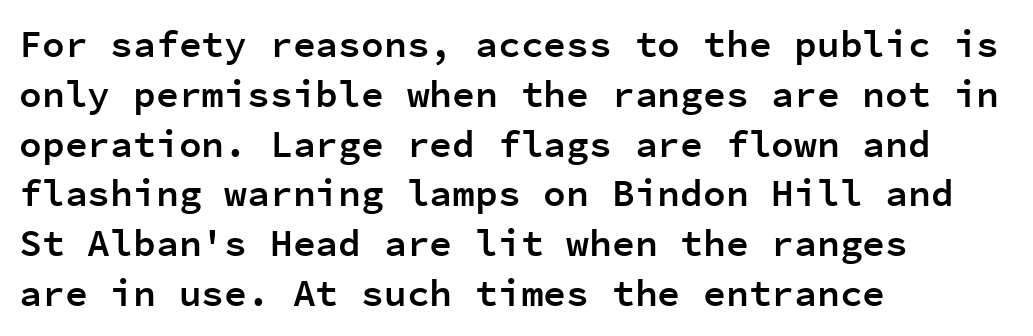
{"serif": "no", "italic": "no", "bold": "semi", "weight": "semibold", "width": "normal", "stroke_contrast": "low", "x_height": "medium", "monospaced": "yes", "underline": "no", "align": "left", "line_spacing": "normal", "line_spacing_ratio": 1.31, "letter_spacing": "normal", "letter_spacing_em": 0.0, "glyph_px": 38}
